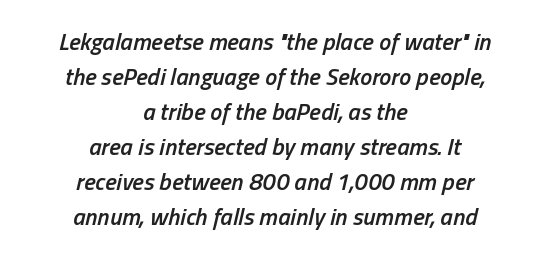
Q: Is the text bold? A: Semi-bold.
Q: Is the text italic (slanted)? A: Yes, it leans right by about 13 degrees.
Q: Is the text underlined? A: No.
Q: How is the paragraph aligned? A: Centered.
Q: Is the spacing between letters normal or unusually wide? A: Normal.
Q: Is the spacing between lines tight, normal or loose? A: Normal.
